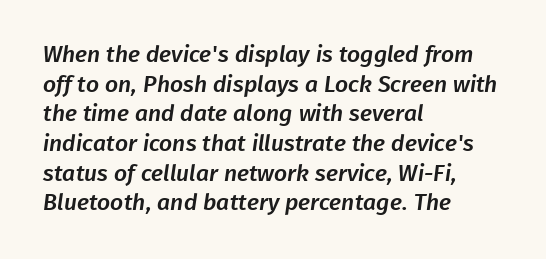
The image shows 23 px text type; set left-aligned, normal line spacing (1.29x), normal letter spacing, not underlined.
